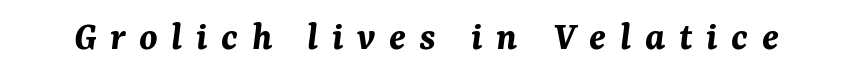
{"italic": "yes", "lean": "right", "slant_degrees": 7, "bold": "yes", "weight": "bold", "width": "normal", "stroke_contrast": "medium", "x_height": "medium", "monospaced": "no", "underline": "no", "letter_spacing": "wide", "letter_spacing_em": 0.33, "glyph_px": 41}
